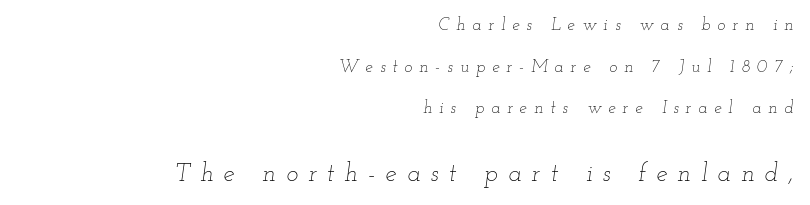
A light-to-regular cut is what we see here. Loose tracking; the words dissolve into strings of separated letters. Emphasis-style slanted type is in use. Lines of text with bare space underneath. Visually, the bottom section dominates because its glyphs are scaled up. One glance says open: line gaps are wider than usual.
